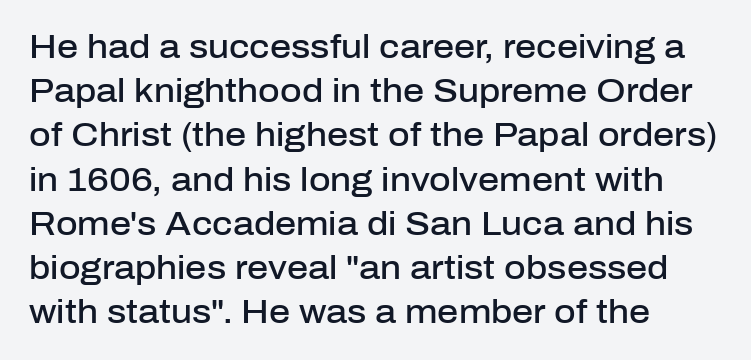
The image shows 33 px semibold sans-serif type, upright; set left-aligned, normal line spacing (1.34x), normal letter spacing, not underlined; low stroke contrast and a medium x-height.
